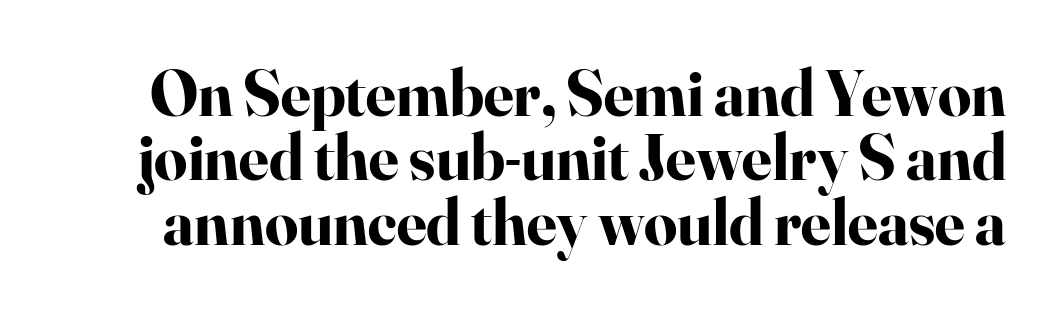
Q: Is the text bold? A: Yes.
Q: Is the text italic (slanted)? A: No, it is upright.
Q: Is the typeface a serif or a sans-serif typeface? A: Serif.
Q: Is the text underlined? A: No.
Q: Is the spacing between letters normal or unusually wide? A: Normal.
Q: Is the spacing between lines tight, normal or loose? A: Tight.
Q: Width (condensed, normal, or wide)? A: Normal.
Q: Stroke contrast? A: High.
Q: x-height? A: Small.
Q: Monospaced? A: No.
